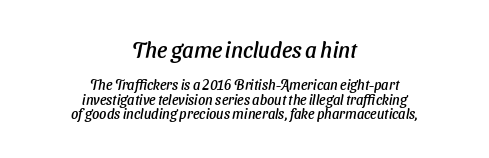
The gap between lines stays unmarked. Is the block centered? Yes — each line is placed symmetrically about the middle. You get the large type first, then a drop to smaller type. Leading: reduced.
